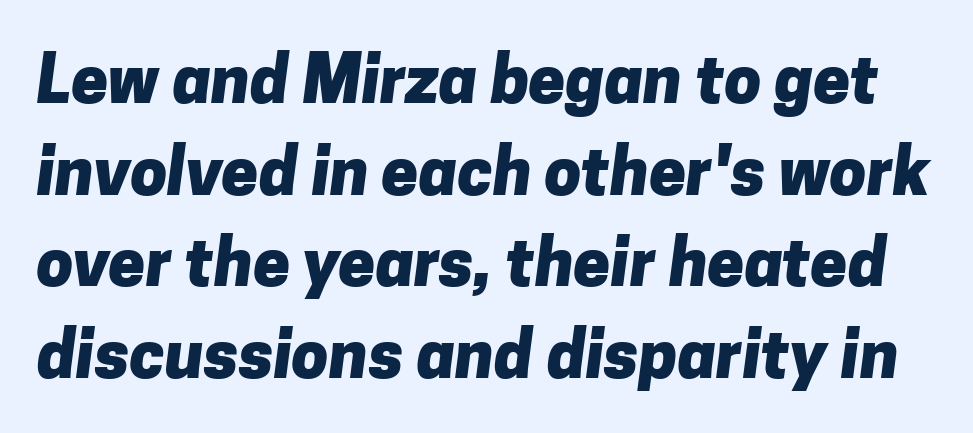
{"serif": "no", "bold": "yes", "weight": "heavy", "width": "normal", "stroke_contrast": "low", "x_height": "medium", "monospaced": "no", "underline": "no", "line_spacing": "normal", "line_spacing_ratio": 1.39, "letter_spacing": "normal", "letter_spacing_em": 0.0, "glyph_px": 66}
